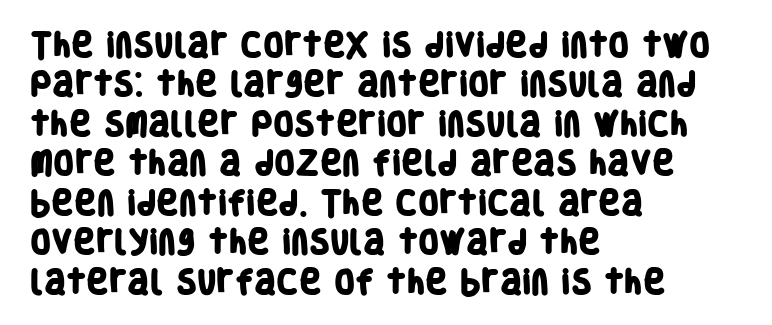
Q: Is the text bold? A: Yes.
Q: Is the text underlined? A: No.
Q: How is the paragraph aligned? A: Left-aligned.
Q: Is the spacing between letters normal or unusually wide? A: Normal.
Q: Is the spacing between lines tight, normal or loose? A: Normal.
